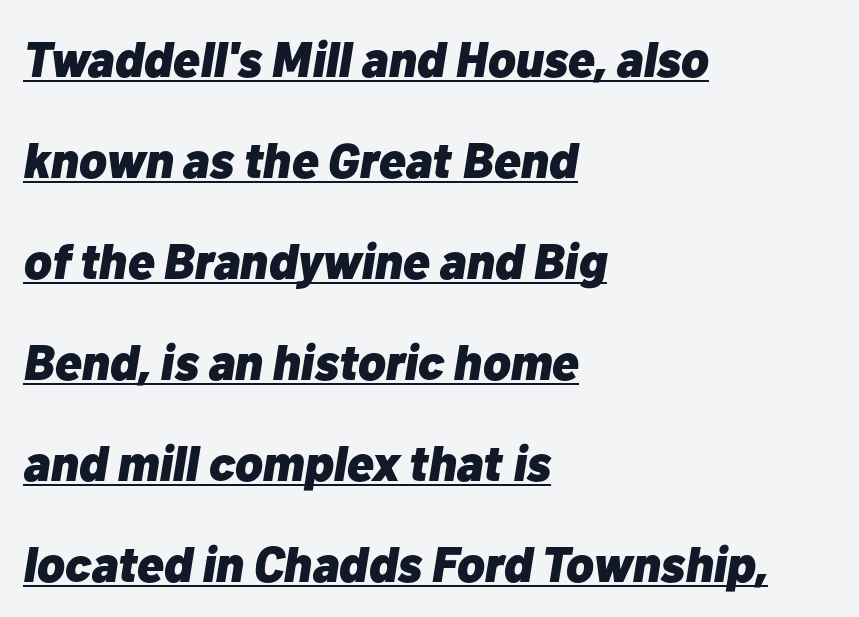
Students, note that the glyphs here touch the page at normal intervals. Every row of glyphs begins at an identical x-position on the left. Set as a true bold cut, around the 700 mark. Does the lettering tilt? It does — this is italic. Each line of the rendering has a horizontal stroke beneath the glyphs.
